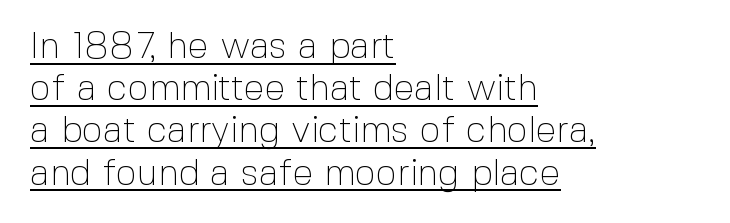
Q: Is the text bold? A: No.
Q: Is the text italic (slanted)? A: No, it is upright.
Q: Is the typeface a serif or a sans-serif typeface? A: Sans-serif.
Q: Is the text underlined? A: Yes.
Q: How is the paragraph aligned? A: Left-aligned.
Q: Is the spacing between letters normal or unusually wide? A: Normal.
Q: Is the spacing between lines tight, normal or loose? A: Tight.
Q: Width (condensed, normal, or wide)? A: Normal.
Q: x-height? A: Medium.
Q: Monospaced? A: No.
